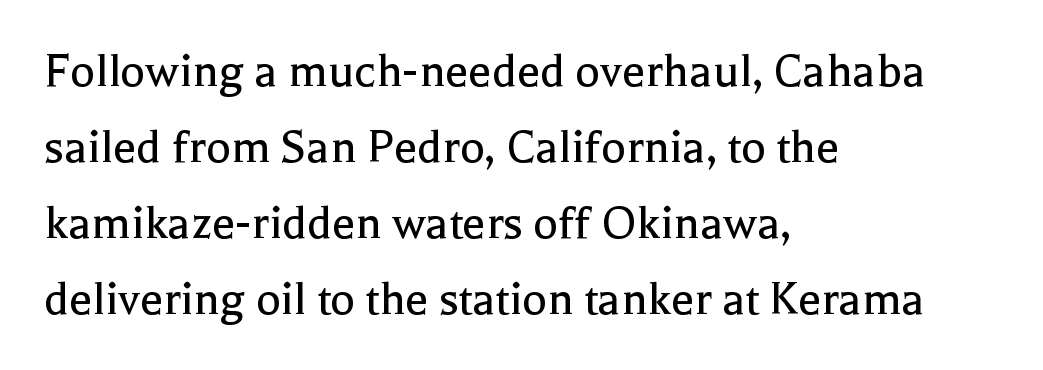
{"serif": "yes", "italic": "no", "bold": "no", "weight": "regular", "width": "normal", "x_height": "medium", "monospaced": "no", "underline": "no", "align": "left", "line_spacing": "normal", "line_spacing_ratio": 1.46, "letter_spacing": "normal", "letter_spacing_em": 0.0, "glyph_px": 52}
